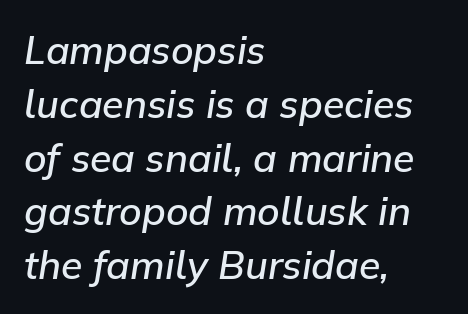
Q: Is the text bold? A: Semi-bold.
Q: Is the text italic (slanted)? A: Yes, it leans right by about 9 degrees.
Q: Is the text underlined? A: No.
Q: How is the paragraph aligned? A: Left-aligned.
Q: Is the spacing between letters normal or unusually wide? A: Normal.
Q: Is the spacing between lines tight, normal or loose? A: Normal.
Q: Width (condensed, normal, or wide)? A: Normal.
Q: Stroke contrast? A: Low.
Q: x-height? A: Medium.
Q: Monospaced? A: No.
